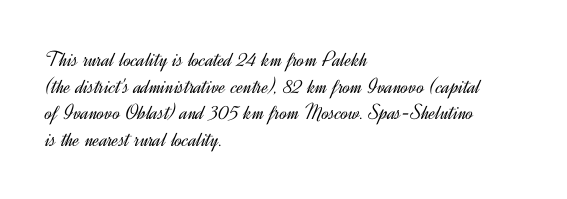
Q: Is the text bold? A: No.
Q: Is the text italic (slanted)? A: Yes.
Q: Is the text underlined? A: No.
Q: How is the paragraph aligned? A: Left-aligned.
Q: Is the spacing between letters normal or unusually wide? A: Normal.
